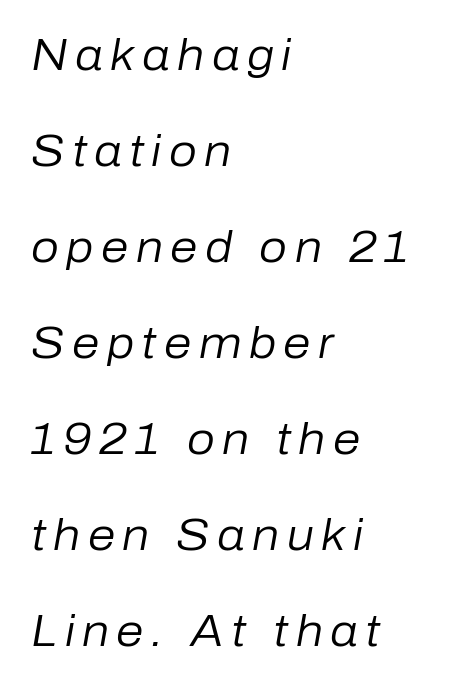
{"italic": "yes", "lean": "right", "slant_degrees": 10, "bold": "no", "weight": "regular", "width": "normal", "stroke_contrast": "low", "x_height": "medium", "monospaced": "no", "underline": "no", "align": "left", "line_spacing": "loose", "line_spacing_ratio": 2.18, "glyph_px": 44}
